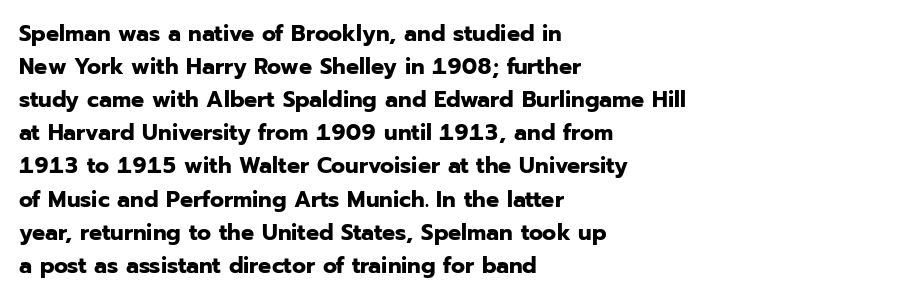
Q: Is the text bold? A: Yes.
Q: Is the text italic (slanted)? A: No, it is upright.
Q: Is the text underlined? A: No.
Q: How is the paragraph aligned? A: Left-aligned.
Q: Is the spacing between letters normal or unusually wide? A: Normal.
Q: Is the spacing between lines tight, normal or loose? A: Normal.
